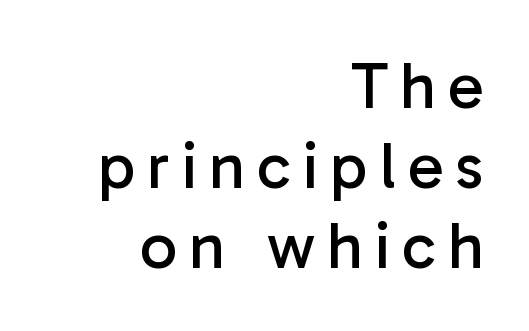
{"serif": "no", "italic": "no", "bold": "no", "weight": "regular", "width": "normal", "stroke_contrast": "low", "x_height": "medium", "monospaced": "no", "underline": "no", "align": "right", "line_spacing_ratio": 1.21, "glyph_px": 66}
